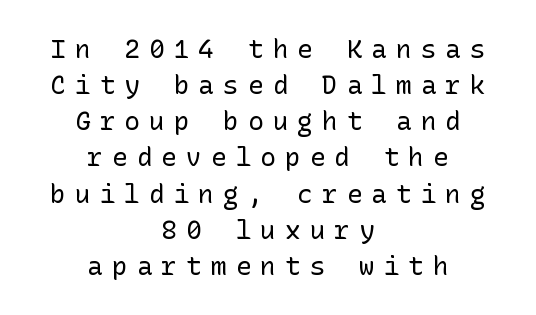
Q: Is the text bold? A: No.
Q: Is the text italic (slanted)? A: No, it is upright.
Q: Is the text underlined? A: No.
Q: How is the paragraph aligned? A: Centered.
Q: Is the spacing between letters normal or unusually wide? A: Unusually wide.
Q: Is the spacing between lines tight, normal or loose? A: Normal.
